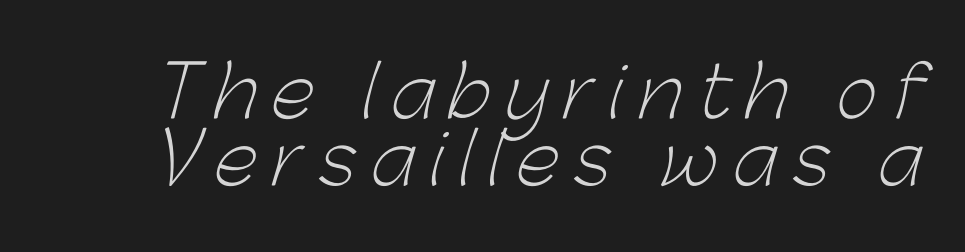
The image shows 71 px light sans-serif type; set tight line spacing (0.95x), unusually wide letter spacing (+0.21 em), not underlined; low stroke contrast and a medium x-height.
